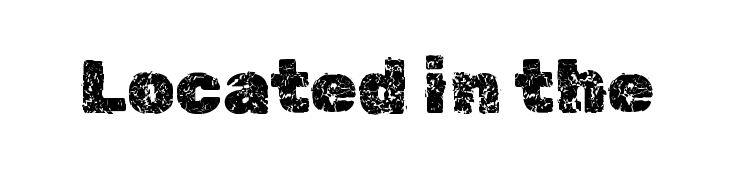
{"italic": "no", "width": "normal", "x_height": "medium", "monospaced": "no", "underline": "no", "letter_spacing": "normal", "letter_spacing_em": 0.0, "glyph_px": 76}
